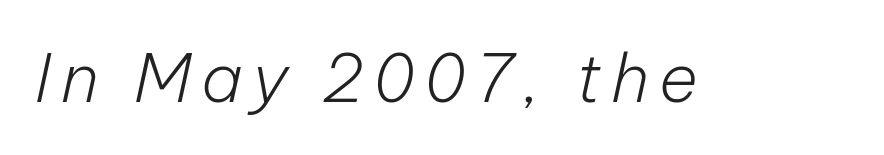
{"italic": "yes", "lean": "right", "slant_degrees": 12, "bold": "no", "weight": "light", "width": "normal", "stroke_contrast": "low", "x_height": "medium", "monospaced": "no", "underline": "no", "glyph_px": 67}
